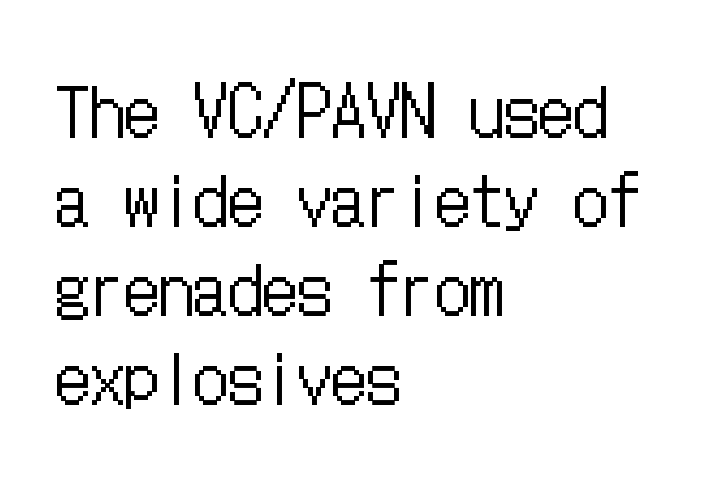
Q: Is the text bold? A: No.
Q: Is the text italic (slanted)? A: No, it is upright.
Q: Is the text underlined? A: No.
Q: How is the paragraph aligned? A: Left-aligned.
Q: Is the spacing between letters normal or unusually wide? A: Normal.
Q: Is the spacing between lines tight, normal or loose? A: Normal.
Q: Width (condensed, normal, or wide)? A: Condensed.
Q: Stroke contrast? A: Low.
Q: x-height? A: Medium.
